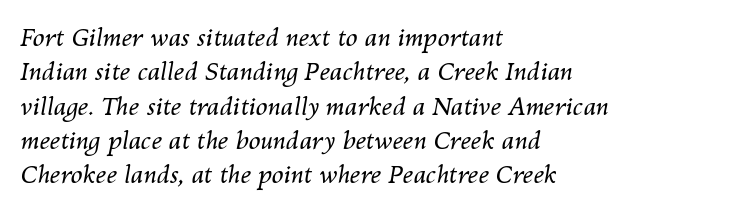
{"italic": "yes", "lean": "right", "slant_degrees": 10, "bold": "no", "underline": "no", "align": "left", "line_spacing": "normal", "line_spacing_ratio": 1.43, "letter_spacing": "normal", "letter_spacing_em": 0.0, "glyph_px": 24}
